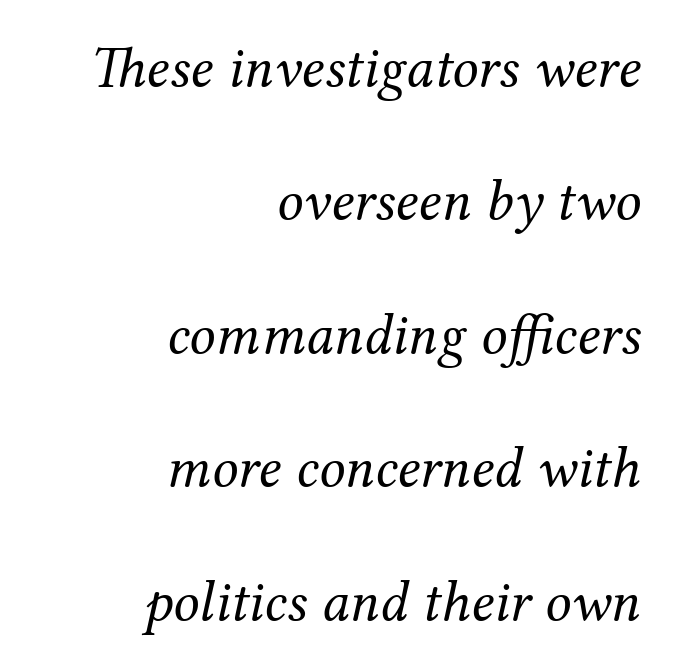
Q: Is the text bold? A: No.
Q: Is the text italic (slanted)? A: Yes, it leans right by about 12 degrees.
Q: Is the typeface a serif or a sans-serif typeface? A: Serif.
Q: Is the text underlined? A: No.
Q: How is the paragraph aligned? A: Right-aligned.
Q: Is the spacing between letters normal or unusually wide? A: Normal.
Q: Is the spacing between lines tight, normal or loose? A: Loose.
Q: Width (condensed, normal, or wide)? A: Normal.
Q: Stroke contrast? A: Medium.
Q: x-height? A: Medium.
Q: Monospaced? A: No.
